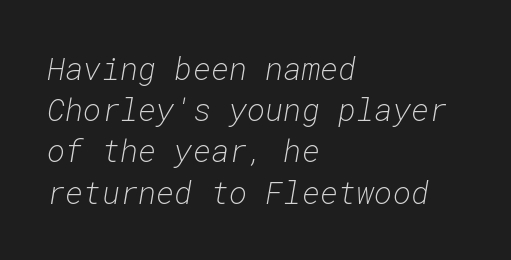
Q: Is the text bold? A: No.
Q: Is the text italic (slanted)? A: Yes, it leans right by about 10 degrees.
Q: Is the text underlined? A: No.
Q: How is the paragraph aligned? A: Left-aligned.
Q: Is the spacing between letters normal or unusually wide? A: Normal.
Q: Is the spacing between lines tight, normal or loose? A: Normal.
Q: Width (condensed, normal, or wide)? A: Normal.
Q: Stroke contrast? A: Low.
Q: x-height? A: Medium.
Q: Monospaced? A: Yes.
